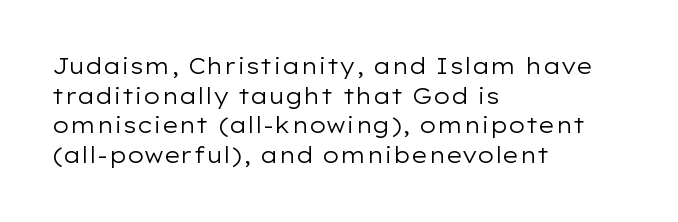
Q: Is the text bold? A: No.
Q: Is the text italic (slanted)? A: No, it is upright.
Q: Is the text underlined? A: No.
Q: How is the paragraph aligned? A: Left-aligned.
Q: Is the spacing between letters normal or unusually wide? A: Normal.
Q: Is the spacing between lines tight, normal or loose? A: Normal.
